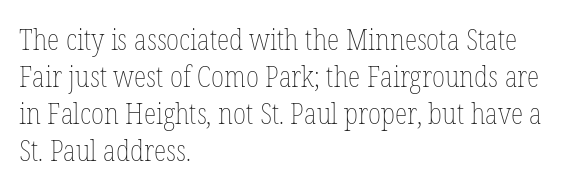
Q: Is the text bold? A: No.
Q: Is the text italic (slanted)? A: No, it is upright.
Q: Is the text underlined? A: No.
Q: How is the paragraph aligned? A: Left-aligned.
Q: Is the spacing between letters normal or unusually wide? A: Normal.
Q: Is the spacing between lines tight, normal or loose? A: Normal.
Q: Width (condensed, normal, or wide)? A: Condensed.
Q: Stroke contrast? A: Low.
Q: x-height? A: Medium.
Q: Monospaced? A: No.
